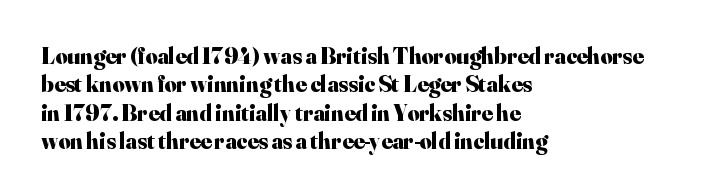
The image shows 23 px bold type, upright; set left-aligned, line spacing 1.23x, normal letter spacing, not underlined.
